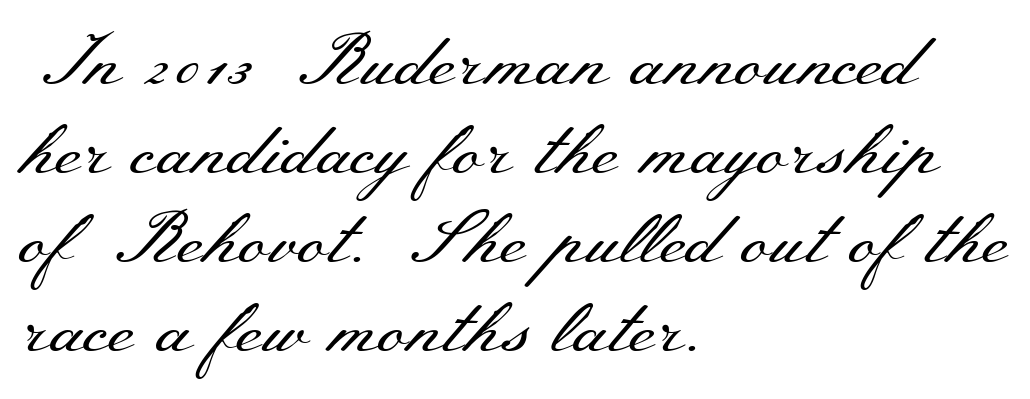
Just letters on the line, the space beneath them empty. In terms of letterspacing, this is plain default setting. Each letter keeps its own natural width here, so spacing adapts to shape. Classification — serif. If you drew a ruler down the left edge, every line would touch it.
